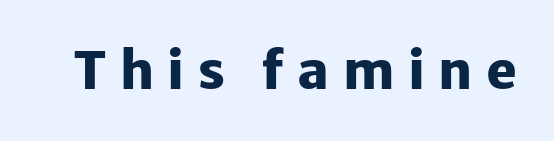
The image shows 52 px heavy sans-serif type, upright; set unusually wide letter spacing (+0.26 em), not underlined; low stroke contrast and a medium x-height.
